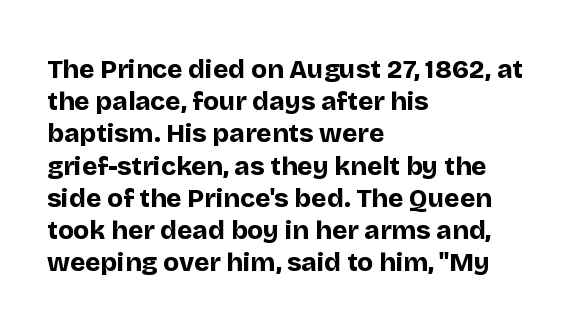
The image shows 26 px bold type, upright; set left-aligned, line spacing 1.24x, normal letter spacing, not underlined.
